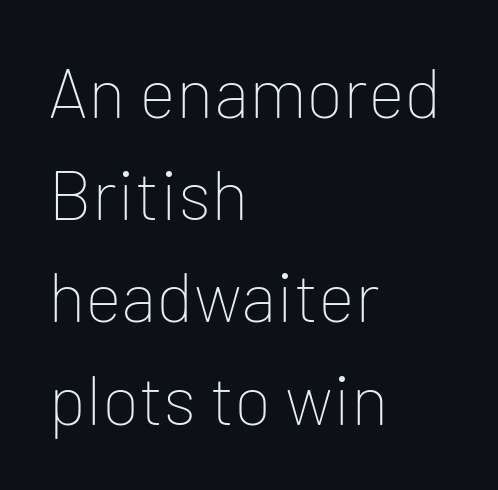
The image shows 70 px thin sans-serif type, upright; set left-aligned, normal line spacing (1.46x), normal letter spacing, not underlined; low stroke contrast and a medium x-height.
